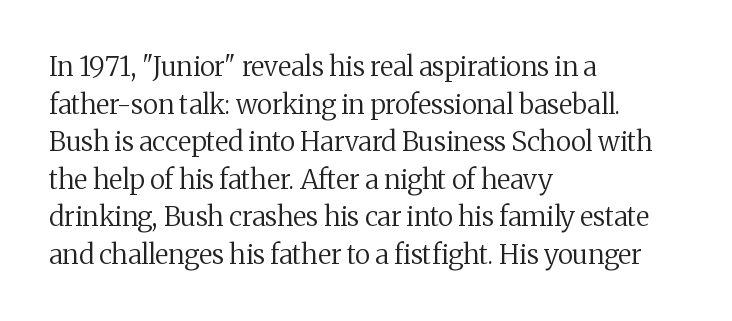
Q: Is the text bold? A: No.
Q: Is the text italic (slanted)? A: No, it is upright.
Q: Is the text underlined? A: No.
Q: How is the paragraph aligned? A: Left-aligned.
Q: Is the spacing between letters normal or unusually wide? A: Normal.
Q: Is the spacing between lines tight, normal or loose? A: Normal.
